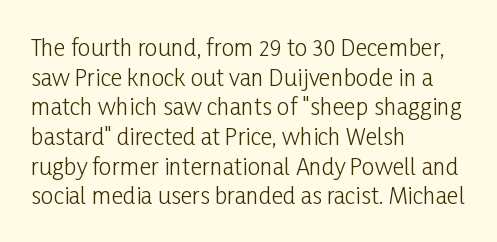
Q: Is the text bold? A: No.
Q: Is the text italic (slanted)? A: No, it is upright.
Q: Is the text underlined? A: No.
Q: How is the paragraph aligned? A: Left-aligned.
Q: Is the spacing between letters normal or unusually wide? A: Normal.
Q: Is the spacing between lines tight, normal or loose? A: Normal.
